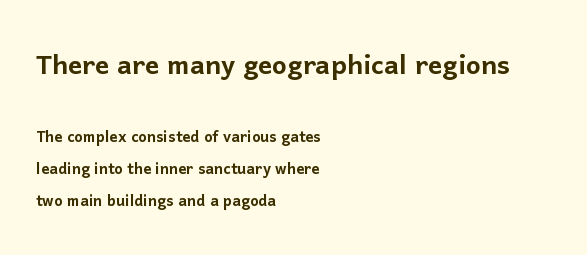
Observe the ordinary spacing: letters are neighbours, not strangers. A student would notice the top passage is typeset larger than what follows. The lines sit at an ordinary, default distance from one another. The string is rendered with underlining switched off.
